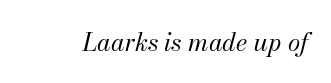
The cut favours lightness, reaching ordinary text weight at its darkest. No word sits above an underline. Notice how the stems are inclined rather than vertical — that's the hallmark of italics. Each word holds together tightly as a unit, with standard inter-letter gaps.
